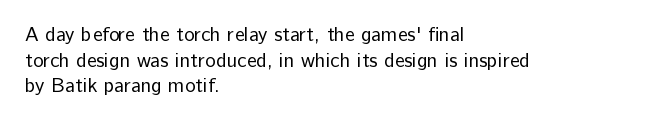
The image shows 20 px text type, upright; set left-aligned, normal line spacing (1.28x), normal letter spacing, not underlined.
